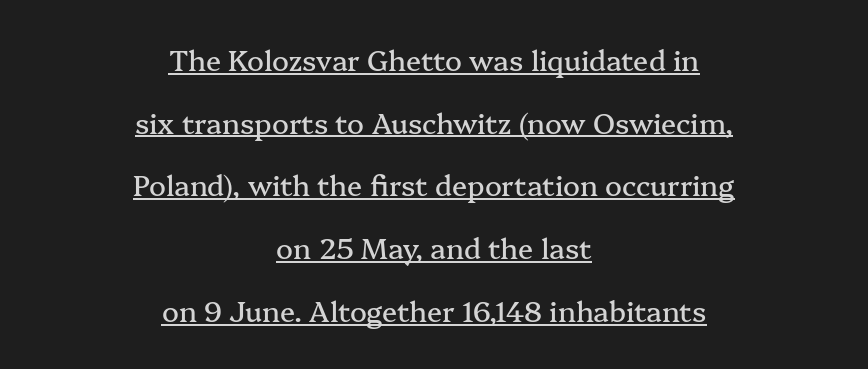
Q: Is the text italic (slanted)? A: No, it is upright.
Q: Is the typeface a serif or a sans-serif typeface? A: Serif.
Q: Is the text underlined? A: Yes.
Q: How is the paragraph aligned? A: Centered.
Q: Is the spacing between letters normal or unusually wide? A: Normal.
Q: Is the spacing between lines tight, normal or loose? A: Loose.
Q: Width (condensed, normal, or wide)? A: Normal.
Q: Stroke contrast? A: Medium.
Q: x-height? A: Medium.
Q: Monospaced? A: No.
